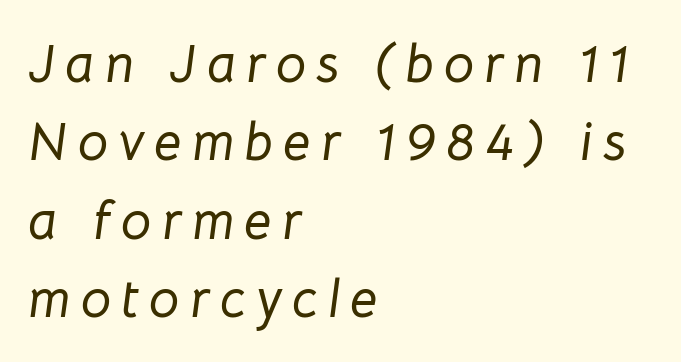
{"italic": "yes", "lean": "right", "slant_degrees": 8, "width": "normal", "stroke_contrast": "low", "x_height": "medium", "monospaced": "no", "underline": "no", "align": "left", "line_spacing": "normal", "line_spacing_ratio": 1.45, "glyph_px": 54}
